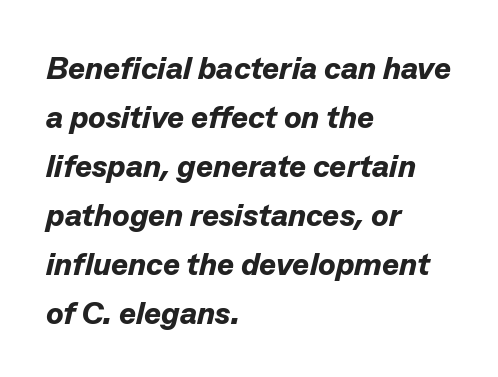
{"italic": "yes", "lean": "right", "slant_degrees": 13, "bold": "yes", "weight": "bold", "width": "normal", "stroke_contrast": "low", "x_height": "medium", "monospaced": "no", "underline": "no", "align": "left", "line_spacing": "normal", "line_spacing_ratio": 1.53, "letter_spacing": "normal", "letter_spacing_em": 0.0, "glyph_px": 32}
